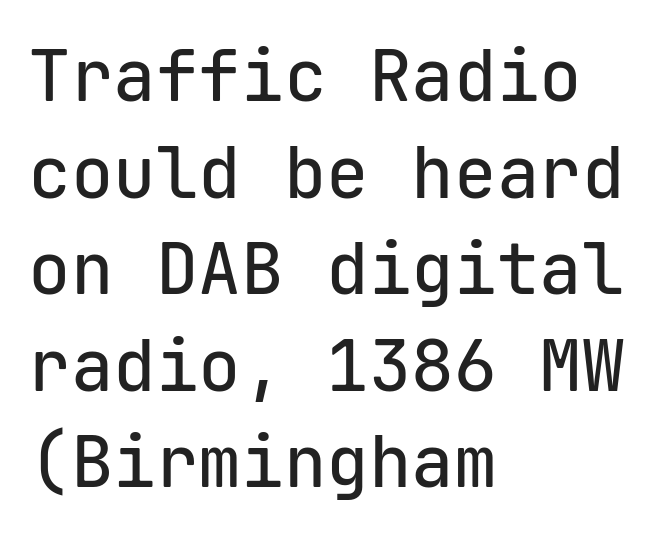
Q: Is the text italic (slanted)? A: No, it is upright.
Q: Is the typeface a serif or a sans-serif typeface? A: Sans-serif.
Q: Is the text underlined? A: No.
Q: How is the paragraph aligned? A: Left-aligned.
Q: Is the spacing between letters normal or unusually wide? A: Normal.
Q: Is the spacing between lines tight, normal or loose? A: Normal.
Q: Width (condensed, normal, or wide)? A: Normal.
Q: Stroke contrast? A: Low.
Q: x-height? A: Medium.
Q: Monospaced? A: Yes.
